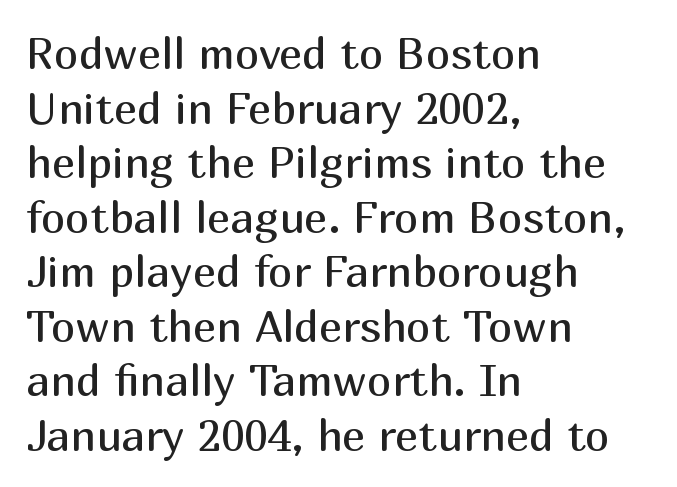
Compared with a typical body face, this is equally light or lighter still. Caption: standard tracking, unaltered. Proportional: the letters do not fall into vertical columns. Reading down the block, your eye returns to a fixed left position each line. Plain, unruled lines of type. Are there feet on the stems? There aren't — it's a sans.
